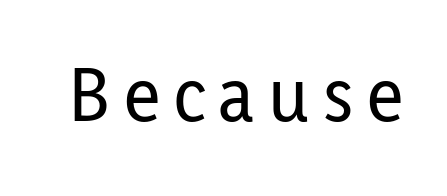
The image shows 80 px condensed sans-serif type, upright; set not underlined; low stroke contrast and a medium x-height.
